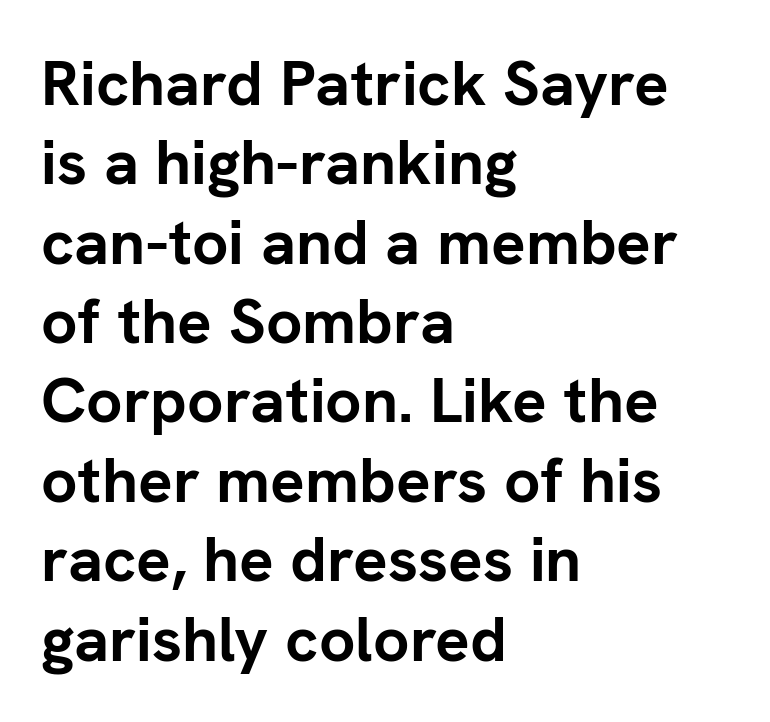
The image shows 64 px semibold sans-serif type, upright; set left-aligned, line spacing 1.24x, normal letter spacing, not underlined; low stroke contrast and a medium x-height.
